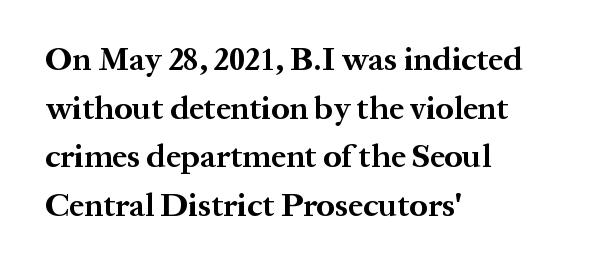
The image shows 33 px bold serif type, upright; set left-aligned, normal line spacing (1.47x), normal letter spacing, not underlined; medium stroke contrast and a medium x-height.
